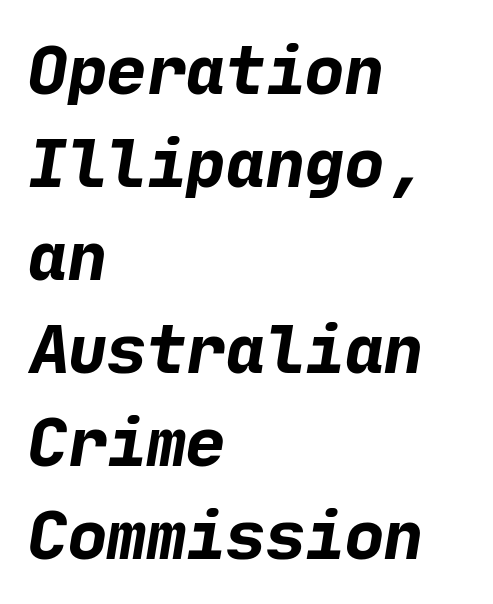
These lines are set flush left with a ragged right edge. Evenly set lines give the paragraph a standard silhouette. To sum up the face: it is a sans, with no serifs. How heavy is the stroke? Heavy — this is a bold. Each row of text sits above clean, open space.
